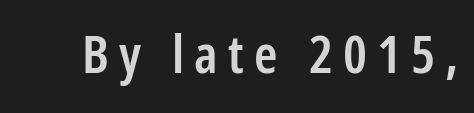
The image shows 53 px semibold, condensed sans-serif type, upright; set not underlined; low stroke contrast and a medium x-height.
